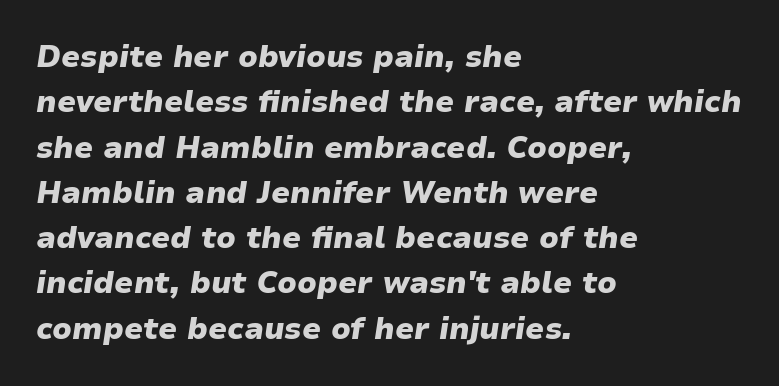
Does the lettering tilt? It does — this is italic. How heavy is the stroke? Heavy — this is a bold. Reading down the block, your eye returns to a fixed left position each line. These lines are rendered in a variable-pitch font. Notice how descenders clear the ascenders below comfortably — that's standard leading. Underlining? Definitely not there.
